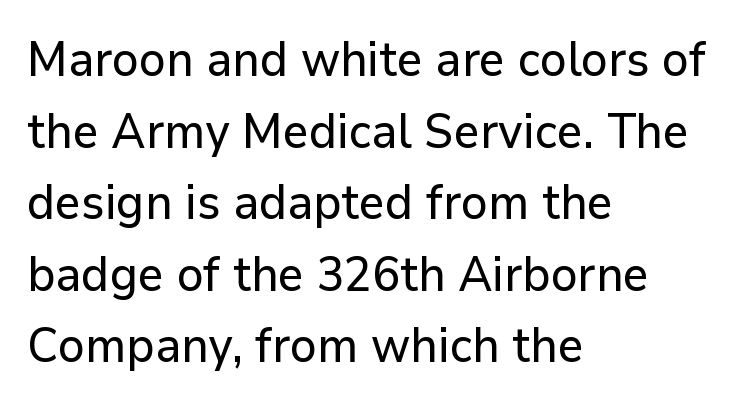
{"serif": "no", "italic": "no", "width": "normal", "stroke_contrast": "low", "x_height": "medium", "monospaced": "no", "underline": "no", "align": "left", "line_spacing": "normal", "line_spacing_ratio": 1.49, "letter_spacing": "normal", "letter_spacing_em": 0.0, "glyph_px": 48}
